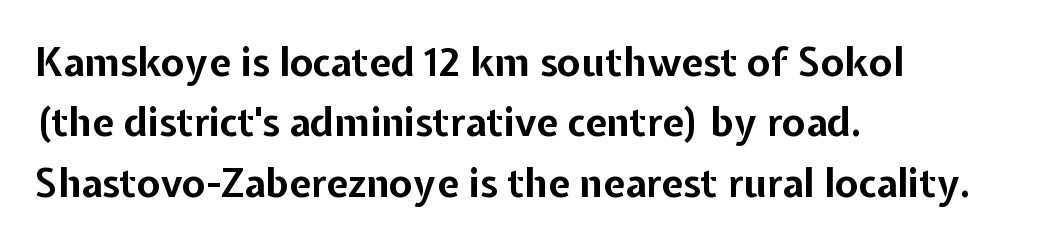
{"serif": "no", "italic": "no", "bold": "yes", "weight": "bold", "width": "normal", "stroke_contrast": "low", "x_height": "medium", "monospaced": "no", "underline": "no", "align": "left", "line_spacing": "normal", "line_spacing_ratio": 1.55, "letter_spacing": "normal", "letter_spacing_em": 0.0, "glyph_px": 39}
